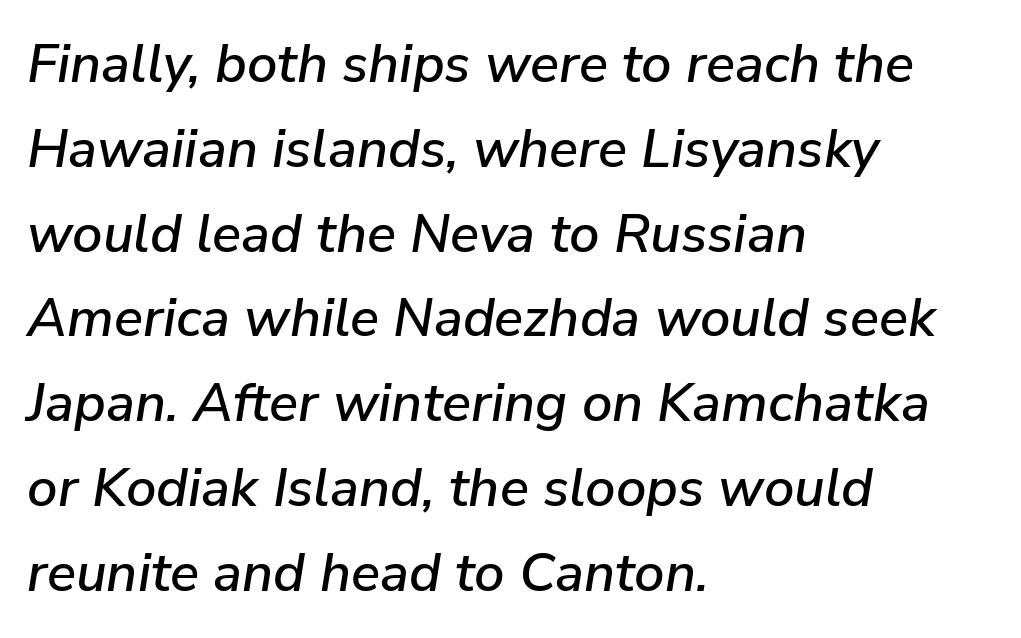
{"italic": "yes", "lean": "right", "slant_degrees": 9, "width": "normal", "stroke_contrast": "low", "x_height": "medium", "monospaced": "no", "underline": "no", "align": "left", "line_spacing": "normal", "line_spacing_ratio": 1.57, "letter_spacing": "normal", "letter_spacing_em": 0.0, "glyph_px": 54}
